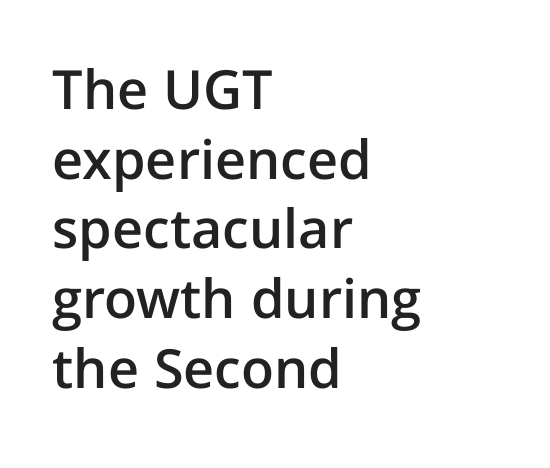
The image shows 54 px semibold sans-serif type, upright; set left-aligned, normal line spacing (1.29x), normal letter spacing, not underlined; low stroke contrast and a medium x-height.
